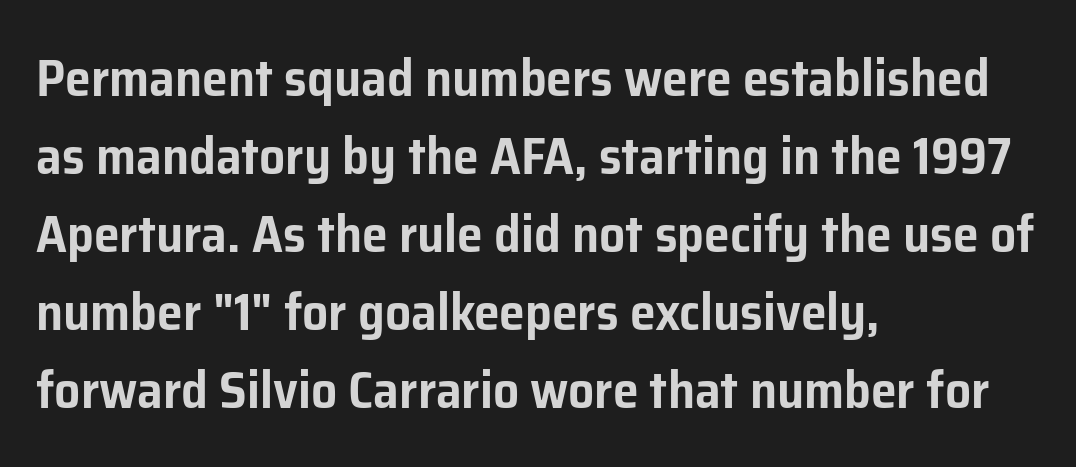
The rows are spaced the way most documents space them. The typesetter chose a ragged-right arrangement here. The text was rendered using a sans face with plain stroke endings. These lines are rendered in a variable-pitch font. Characters remain perfectly vertical along every line.
